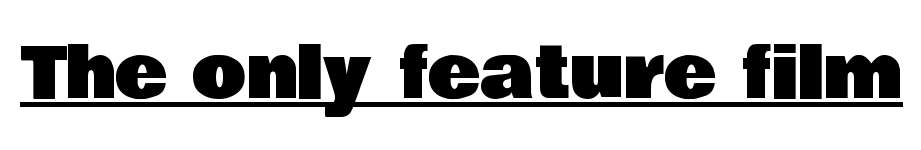
Q: Is the text italic (slanted)? A: No, it is upright.
Q: Is the typeface a serif or a sans-serif typeface? A: Sans-serif.
Q: Is the text underlined? A: Yes.
Q: Is the spacing between letters normal or unusually wide? A: Normal.
Q: Width (condensed, normal, or wide)? A: Normal.
Q: Stroke contrast? A: Low.
Q: x-height? A: Large.
Q: Monospaced? A: No.
